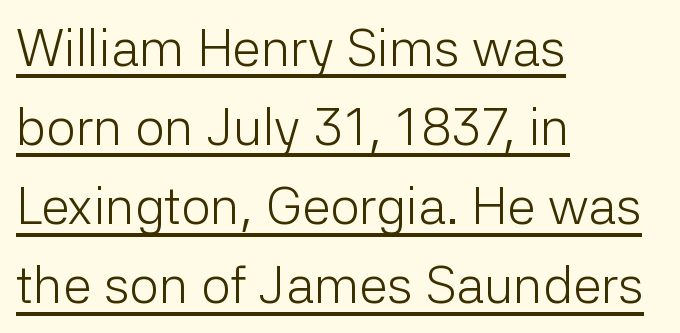
{"serif": "no", "italic": "no", "bold": "no", "weight": "light", "width": "normal", "stroke_contrast": "low", "x_height": "medium", "monospaced": "no", "underline": "yes", "align": "left", "line_spacing": "normal", "line_spacing_ratio": 1.52, "letter_spacing": "normal", "letter_spacing_em": 0.0, "glyph_px": 52}
